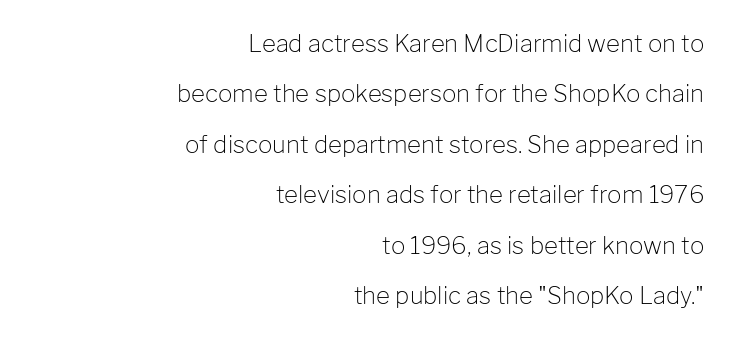
Q: Is the text bold? A: No.
Q: Is the text italic (slanted)? A: No, it is upright.
Q: Is the text underlined? A: No.
Q: How is the paragraph aligned? A: Right-aligned.
Q: Is the spacing between letters normal or unusually wide? A: Normal.
Q: Is the spacing between lines tight, normal or loose? A: Loose.
